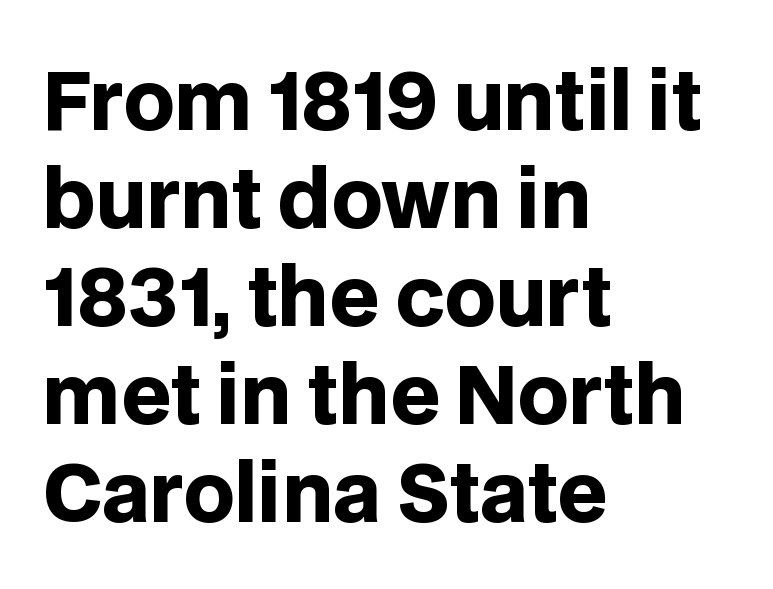
Q: Is the text bold? A: Yes.
Q: Is the text italic (slanted)? A: No, it is upright.
Q: Is the typeface a serif or a sans-serif typeface? A: Sans-serif.
Q: Is the text underlined? A: No.
Q: How is the paragraph aligned? A: Left-aligned.
Q: Is the spacing between letters normal or unusually wide? A: Normal.
Q: Width (condensed, normal, or wide)? A: Normal.
Q: Stroke contrast? A: Low.
Q: x-height? A: Large.
Q: Monospaced? A: No.
